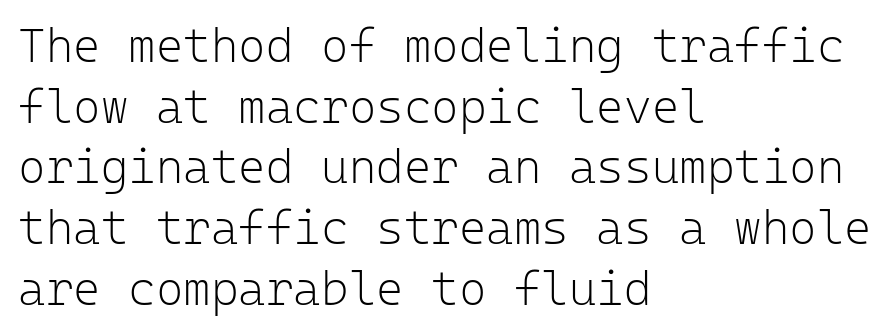
{"serif": "no", "italic": "no", "bold": "no", "weight": "light", "width": "normal", "stroke_contrast": "low", "x_height": "medium", "monospaced": "yes", "underline": "no", "align": "left", "line_spacing": "normal", "line_spacing_ratio": 1.29, "letter_spacing": "normal", "letter_spacing_em": 0.0, "glyph_px": 47}
